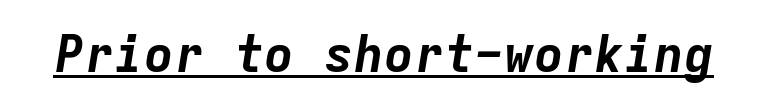
The image shows 50 px bold type, italic (leaning right), monospaced; set normal letter spacing, underlined; low stroke contrast and a medium x-height.
